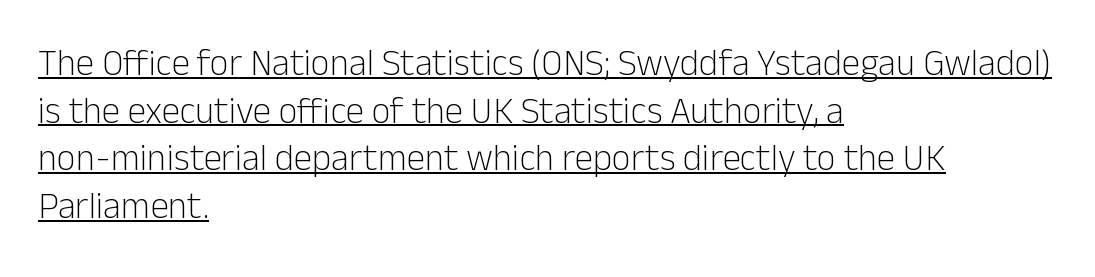
Q: Is the text bold? A: No.
Q: Is the text italic (slanted)? A: No, it is upright.
Q: Is the typeface a serif or a sans-serif typeface? A: Sans-serif.
Q: Is the text underlined? A: Yes.
Q: How is the paragraph aligned? A: Left-aligned.
Q: Is the spacing between letters normal or unusually wide? A: Normal.
Q: Is the spacing between lines tight, normal or loose? A: Normal.
Q: Width (condensed, normal, or wide)? A: Normal.
Q: Stroke contrast? A: Low.
Q: x-height? A: Medium.
Q: Monospaced? A: No.
